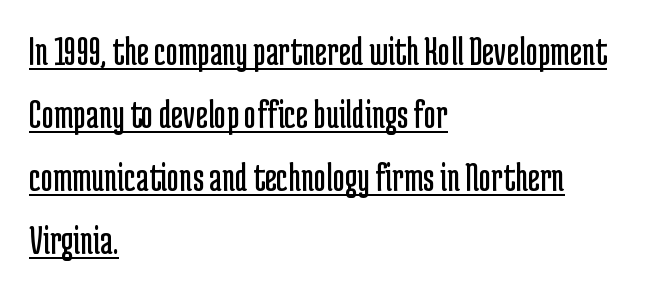
Q: Is the text bold? A: No.
Q: Is the text italic (slanted)? A: No, it is upright.
Q: Is the typeface a serif or a sans-serif typeface? A: Sans-serif.
Q: Is the text underlined? A: Yes.
Q: How is the paragraph aligned? A: Left-aligned.
Q: Is the spacing between letters normal or unusually wide? A: Normal.
Q: Is the spacing between lines tight, normal or loose? A: Normal.
Q: Width (condensed, normal, or wide)? A: Condensed.
Q: Stroke contrast? A: Low.
Q: x-height? A: Medium.
Q: Monospaced? A: No.
